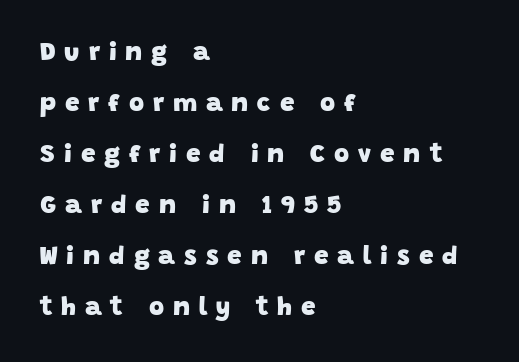
{"bold": "yes", "underline": "no", "align": "left", "line_spacing": "loose", "line_spacing_ratio": 1.96, "letter_spacing": "wide", "letter_spacing_em": 0.34, "glyph_px": 26}
